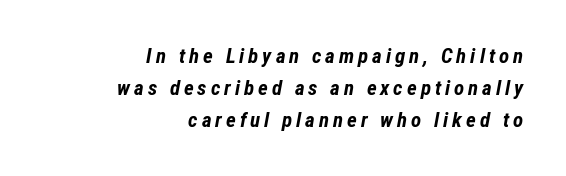
Q: Is the text bold? A: Yes.
Q: Is the text italic (slanted)? A: Yes, it leans right by about 12 degrees.
Q: Is the text underlined? A: No.
Q: How is the paragraph aligned? A: Right-aligned.
Q: Is the spacing between lines tight, normal or loose? A: Normal.
